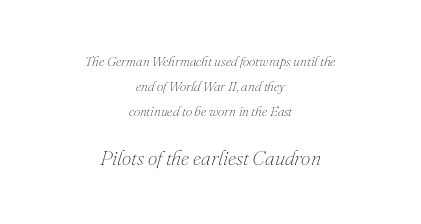
Q: Is the text bold? A: No.
Q: Is the text italic (slanted)? A: Yes, it leans right by about 16 degrees.
Q: Is the text underlined? A: No.
Q: How is the paragraph aligned? A: Centered.
Q: Is the spacing between letters normal or unusually wide? A: Normal.
Q: Which block of text is set in a larger size, the first (top) or the second (bottom)? A: The second (bottom) one.
